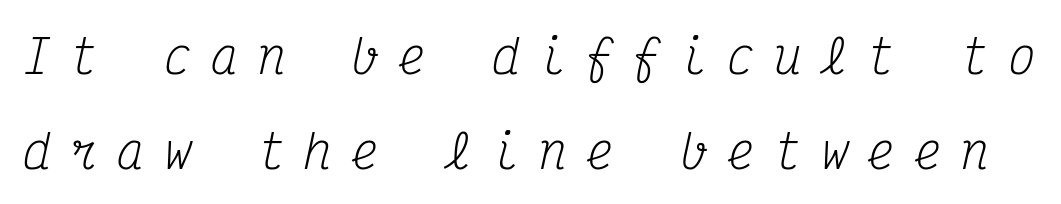
{"serif": "yes", "italic": "yes", "lean": "right", "slant_degrees": 12, "bold": "no", "weight": "regular", "width": "condensed", "stroke_contrast": "medium", "x_height": "medium", "monospaced": "yes", "underline": "no", "line_spacing": "loose", "line_spacing_ratio": 2.06, "letter_spacing": "wide", "letter_spacing_em": 0.42, "glyph_px": 46}
